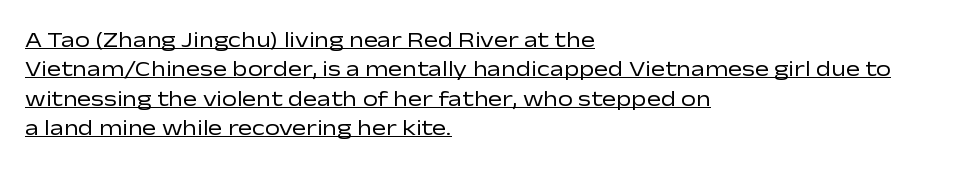
The image shows 21 px text type, upright; set left-aligned, normal line spacing (1.4x), normal letter spacing, underlined.
